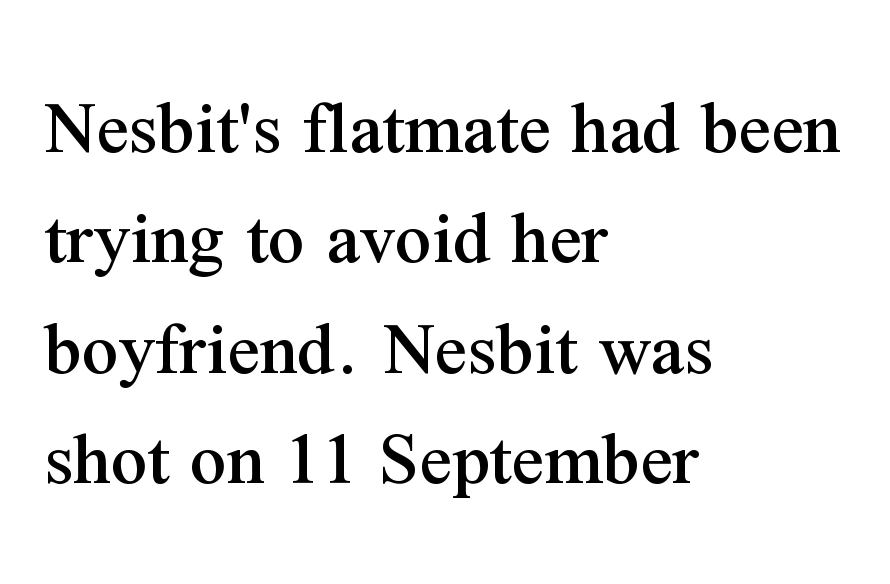
Q: Is the text italic (slanted)? A: No, it is upright.
Q: Is the typeface a serif or a sans-serif typeface? A: Serif.
Q: Is the text underlined? A: No.
Q: How is the paragraph aligned? A: Left-aligned.
Q: Is the spacing between letters normal or unusually wide? A: Normal.
Q: Is the spacing between lines tight, normal or loose? A: Normal.
Q: Width (condensed, normal, or wide)? A: Normal.
Q: Stroke contrast? A: Medium.
Q: x-height? A: Medium.
Q: Monospaced? A: No.
